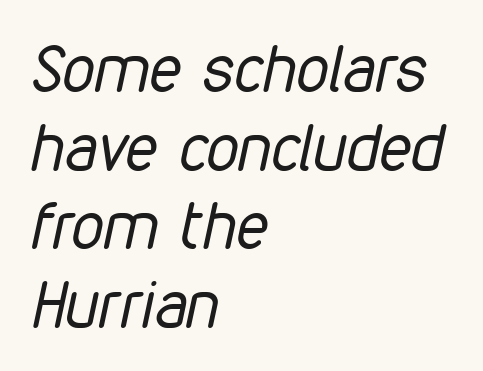
Q: Is the text bold? A: No.
Q: Is the text italic (slanted)? A: Yes, it leans right by about 12 degrees.
Q: Is the text underlined? A: No.
Q: How is the paragraph aligned? A: Left-aligned.
Q: Is the spacing between letters normal or unusually wide? A: Normal.
Q: Width (condensed, normal, or wide)? A: Condensed.
Q: Stroke contrast? A: Low.
Q: x-height? A: Medium.
Q: Monospaced? A: No.
